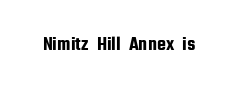
The image shows 20 px text type, upright; set normal letter spacing, not underlined.
